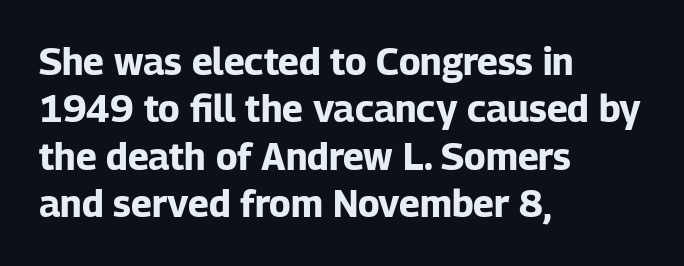
Here the glyphs are tracked normally, forming tight word shapes. The text was rendered using a sans face with plain stroke endings. Weight check: bold — yes, fully. Vertically, the passage feels balanced, rows spaced as you'd expect. Beneath every word, the page is bare.
